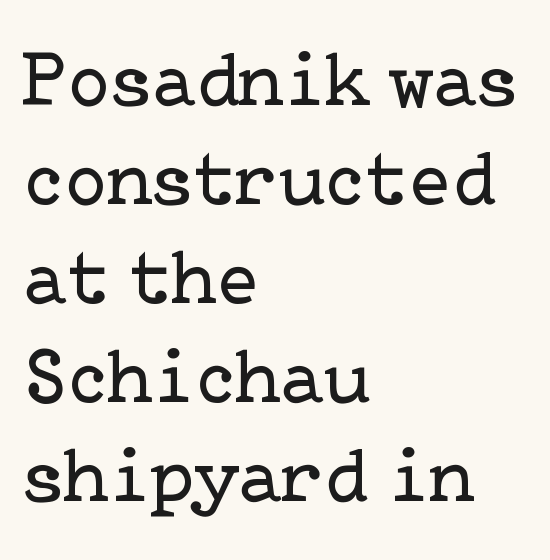
{"serif": "yes", "italic": "no", "bold": "no", "weight": "regular", "width": "normal", "stroke_contrast": "low", "x_height": "medium", "underline": "no", "align": "left", "line_spacing": "normal", "line_spacing_ratio": 1.27, "letter_spacing": "normal", "letter_spacing_em": 0.0, "glyph_px": 78}
